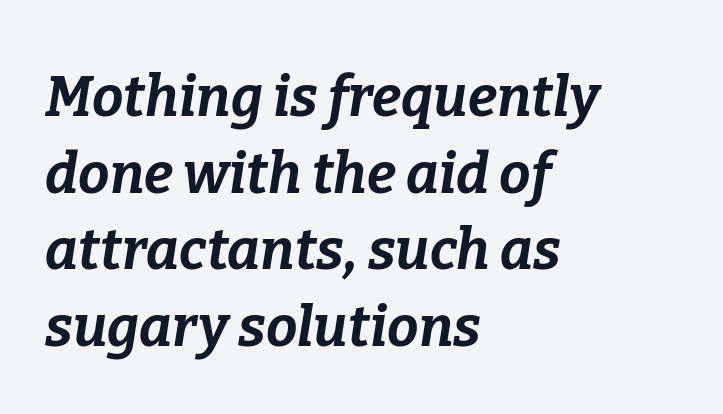
{"italic": "yes", "lean": "right", "slant_degrees": 9, "bold": "yes", "weight": "bold", "width": "normal", "stroke_contrast": "low", "x_height": "medium", "monospaced": "no", "underline": "no", "align": "left", "line_spacing": "normal", "line_spacing_ratio": 1.37, "letter_spacing": "normal", "letter_spacing_em": 0.0, "glyph_px": 56}
